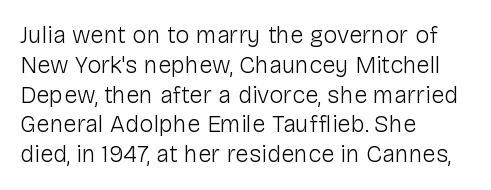
The image shows 24 px text type, upright; set left-aligned, line spacing 1.24x, normal letter spacing, not underlined.
